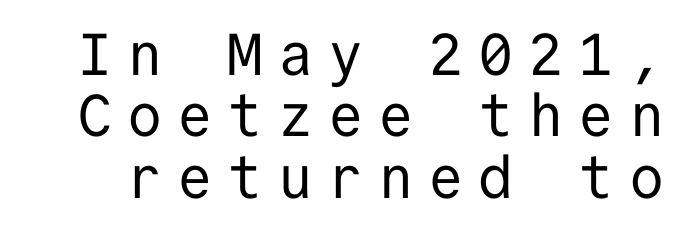
{"serif": "no", "italic": "no", "bold": "no", "weight": "regular", "width": "normal", "stroke_contrast": "low", "x_height": "medium", "monospaced": "yes", "underline": "no", "line_spacing": "tight", "line_spacing_ratio": 1.04, "letter_spacing": "wide", "letter_spacing_em": 0.25, "glyph_px": 59}
